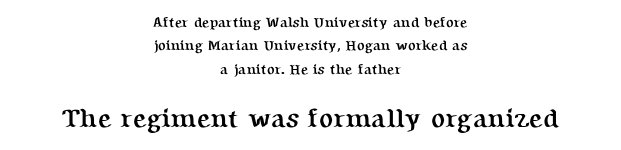
{"italic": "no", "bold": "yes", "underline": "no", "align": "center", "line_spacing": "normal", "line_spacing_ratio": 1.67, "letter_spacing": "normal", "letter_spacing_em": 0.0, "larger_block": "second", "size_ratio": 1.86, "glyph_px": 26}
